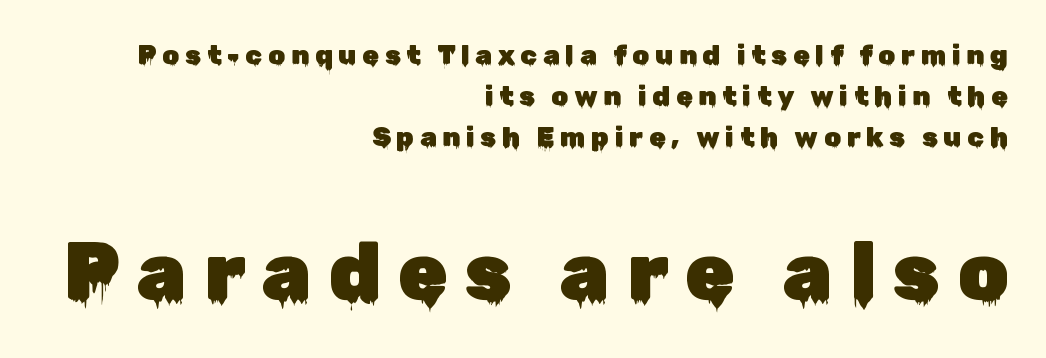
The image shows 80 px sans-serif type, upright; set right-aligned, normal line spacing (1.51x), unusually wide letter spacing (+0.21 em), not underlined; the second (bottom) block is 2.96x larger; low stroke contrast and a medium x-height.
